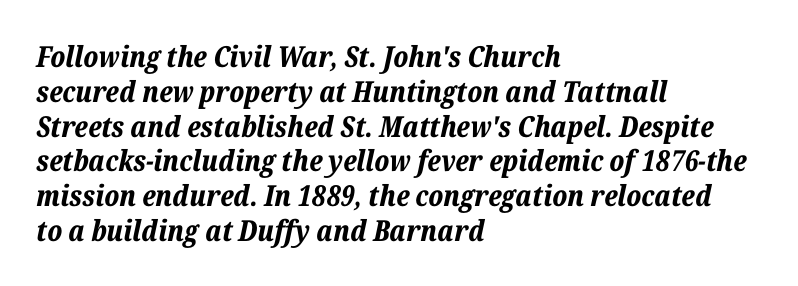
{"italic": "yes", "lean": "right", "slant_degrees": 12, "bold": "yes", "weight": "bold", "width": "normal", "stroke_contrast": "low", "x_height": "medium", "monospaced": "no", "underline": "no", "align": "left", "line_spacing_ratio": 1.2, "letter_spacing": "normal", "letter_spacing_em": 0.0, "glyph_px": 29}
